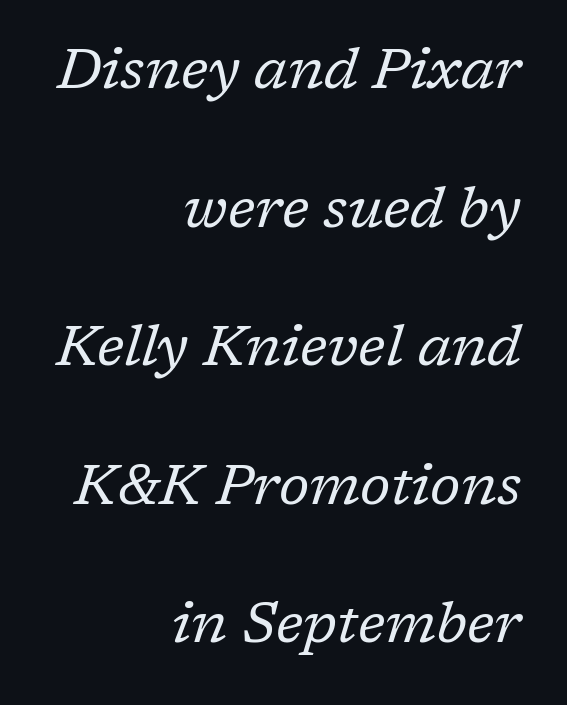
The image shows 57 px regular-weight serif type, italic (leaning right); set right-aligned, loose line spacing (2.43x), normal letter spacing, not underlined; low stroke contrast and a medium x-height.
